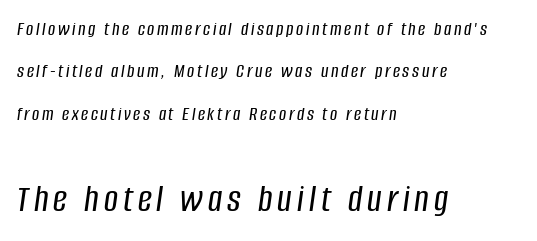
Each line starts at the same left margin while the right side varies. In terms of posture, this sample is oblique. Whoever set this chose breathing room over compactness in the vertical rhythm. Unmarked baselines from the first word to the last. Which chunk is bigger? The second one — the bottom block dwarfs the top.
